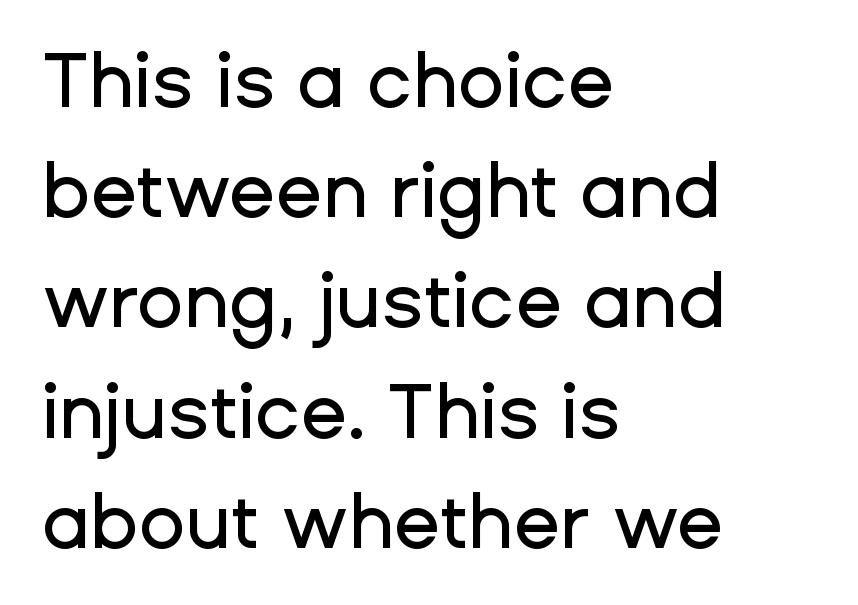
Q: Is the text italic (slanted)? A: No, it is upright.
Q: Is the typeface a serif or a sans-serif typeface? A: Sans-serif.
Q: Is the text underlined? A: No.
Q: How is the paragraph aligned? A: Left-aligned.
Q: Is the spacing between letters normal or unusually wide? A: Normal.
Q: Is the spacing between lines tight, normal or loose? A: Normal.
Q: Width (condensed, normal, or wide)? A: Normal.
Q: Stroke contrast? A: Low.
Q: x-height? A: Medium.
Q: Monospaced? A: No.
